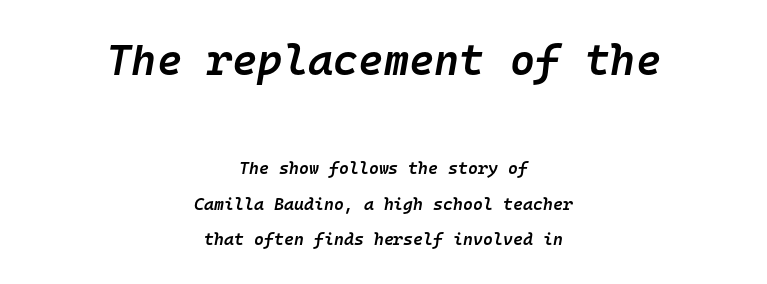
Q: Is the text bold? A: Semi-bold.
Q: Is the text italic (slanted)? A: Yes, it leans right by about 10 degrees.
Q: Is the text underlined? A: No.
Q: How is the paragraph aligned? A: Centered.
Q: Is the spacing between letters normal or unusually wide? A: Normal.
Q: Is the spacing between lines tight, normal or loose? A: Loose.
Q: Which block of text is set in a larger size, the first (top) or the second (bottom)? A: The first (top) one.
Q: Width (condensed, normal, or wide)? A: Normal.
Q: Stroke contrast? A: Low.
Q: x-height? A: Medium.
Q: Monospaced? A: Yes.
